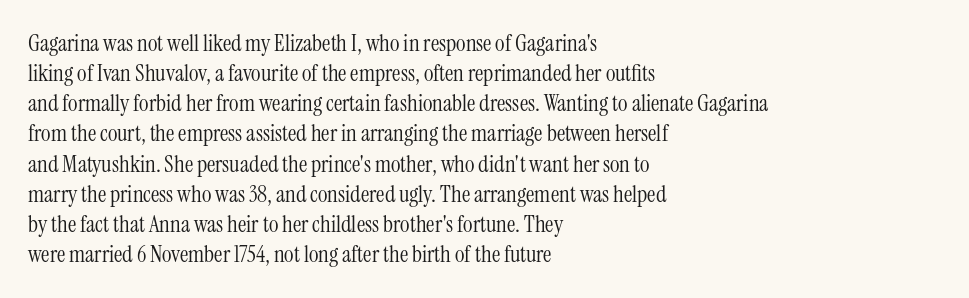
The image shows 23 px text type, upright; set left-aligned, normal line spacing (1.31x), normal letter spacing, not underlined.
